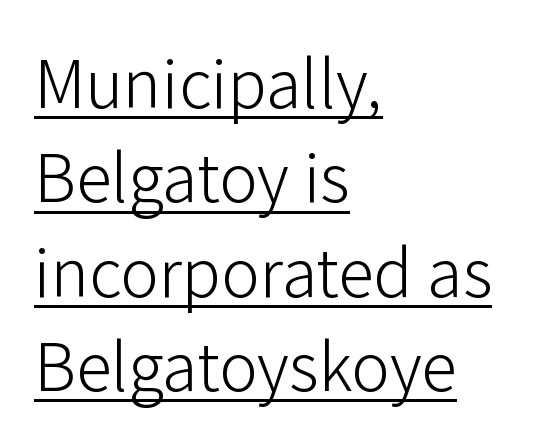
{"serif": "no", "italic": "no", "bold": "no", "weight": "light", "width": "normal", "stroke_contrast": "low", "x_height": "medium", "monospaced": "no", "underline": "yes", "align": "left", "line_spacing": "normal", "line_spacing_ratio": 1.31, "letter_spacing": "normal", "letter_spacing_em": 0.0, "glyph_px": 72}
